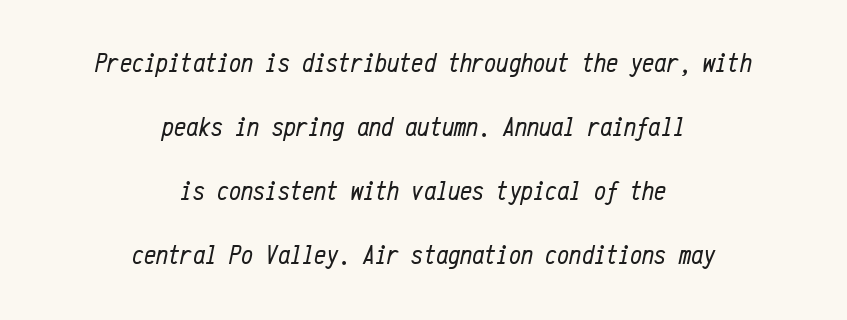
Q: Is the text bold? A: No.
Q: Is the text italic (slanted)? A: Yes, it leans right by about 12 degrees.
Q: Is the text underlined? A: No.
Q: How is the paragraph aligned? A: Centered.
Q: Is the spacing between letters normal or unusually wide? A: Normal.
Q: Is the spacing between lines tight, normal or loose? A: Loose.
